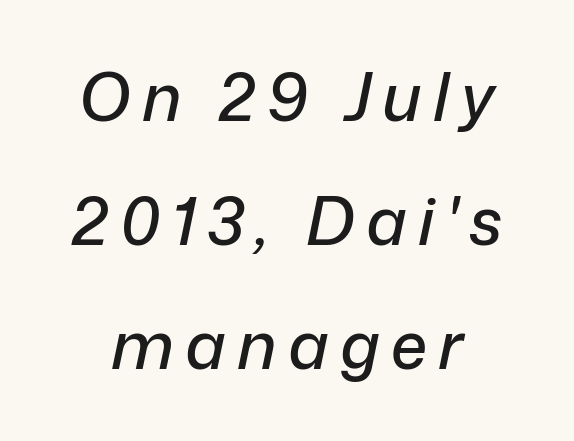
This rendering features lettering with no underline. Does the lettering tilt? It does — this is italic. You could not count columns in this text — the font is proportionally spaced.
